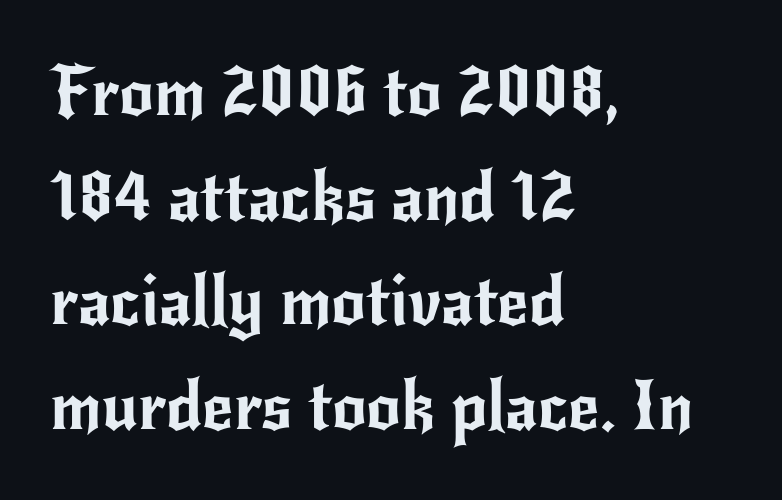
The image shows 68 px sans-serif type, upright; set left-aligned, normal line spacing (1.54x), normal letter spacing, not underlined; low stroke contrast and a small x-height.
